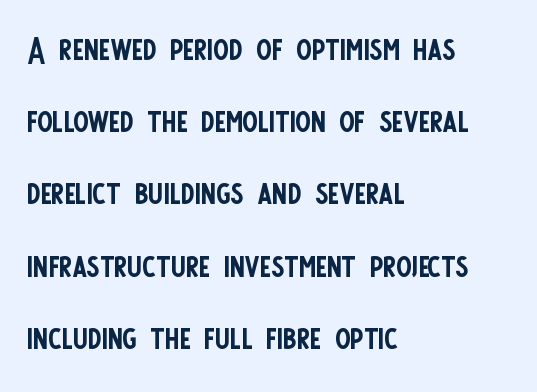
The image shows 46 px regular-weight, condensed sans-serif type, upright; set left-aligned, normal line spacing (1.57x), normal letter spacing, not underlined; low stroke contrast and a large x-height.
